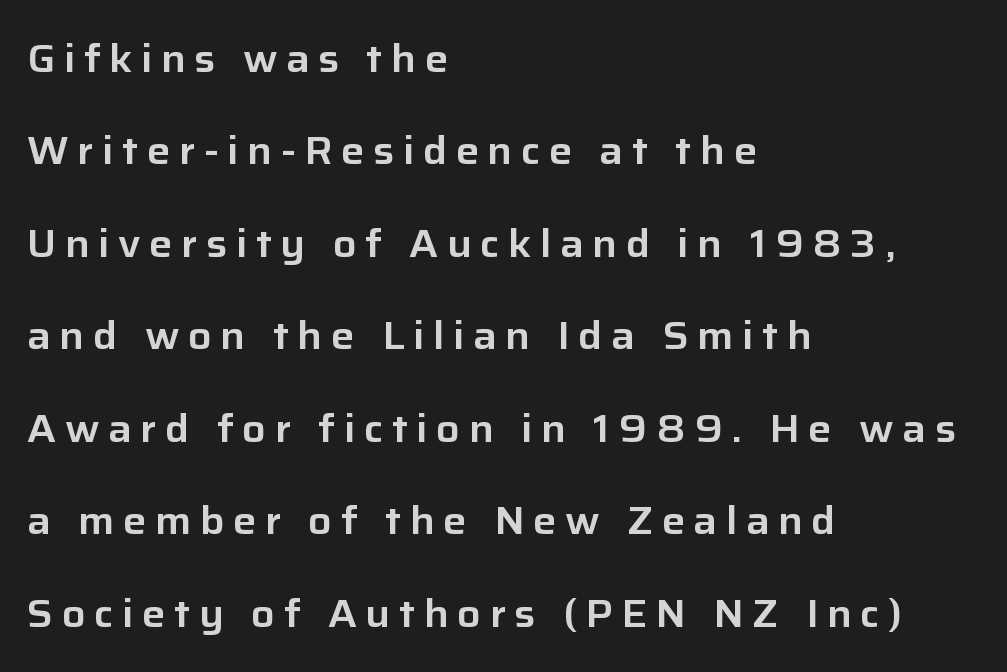
The baseline area is clear. The paragraph has a hard left edge and a soft right edge. Do the characters align in a grid? No, the font is proportional. Look at the tracking — it's clearly loosened, letters drifting apart. The designer went with a sans here, leaving each stem footless.
